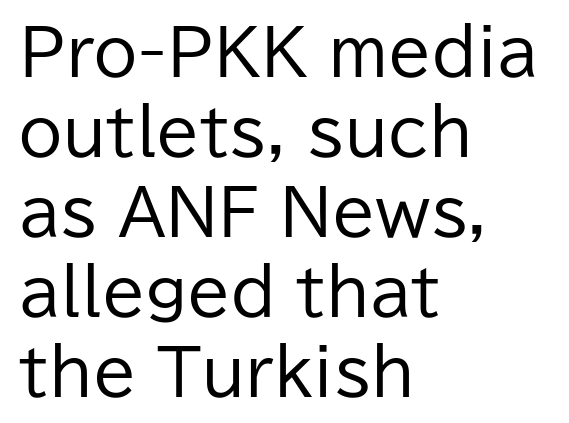
The image shows 63 px regular-weight sans-serif type, upright; set left-aligned, normal line spacing (1.27x), normal letter spacing, not underlined; low stroke contrast and a medium x-height.
